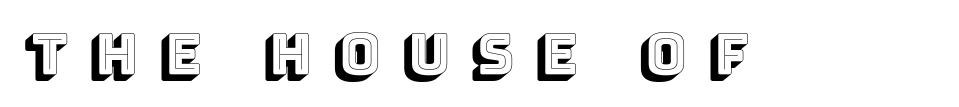
The horizontal fit of the characters is loose and conspicuously gappy. Descenders are the only things crossing below the line. Each letter keeps its own natural width here, so spacing adapts to shape. Notice how the stems are strictly vertical — no italics here.
